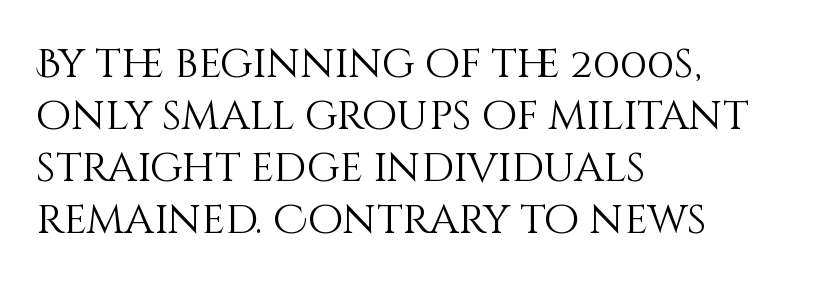
{"italic": "no", "bold": "no", "weight": "light", "width": "normal", "stroke_contrast": "medium", "x_height": "large", "monospaced": "no", "underline": "no", "align": "left", "line_spacing": "normal", "line_spacing_ratio": 1.27, "letter_spacing": "normal", "letter_spacing_em": 0.0, "glyph_px": 41}
